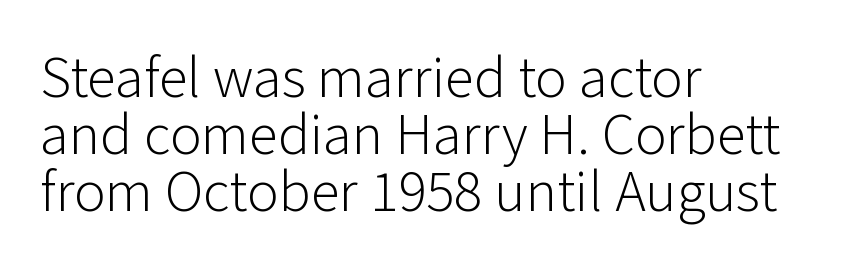
Q: Is the text bold? A: No.
Q: Is the text italic (slanted)? A: No, it is upright.
Q: Is the typeface a serif or a sans-serif typeface? A: Sans-serif.
Q: Is the text underlined? A: No.
Q: How is the paragraph aligned? A: Left-aligned.
Q: Is the spacing between letters normal or unusually wide? A: Normal.
Q: Is the spacing between lines tight, normal or loose? A: Tight.
Q: Width (condensed, normal, or wide)? A: Normal.
Q: Stroke contrast? A: Low.
Q: x-height? A: Medium.
Q: Monospaced? A: No.
